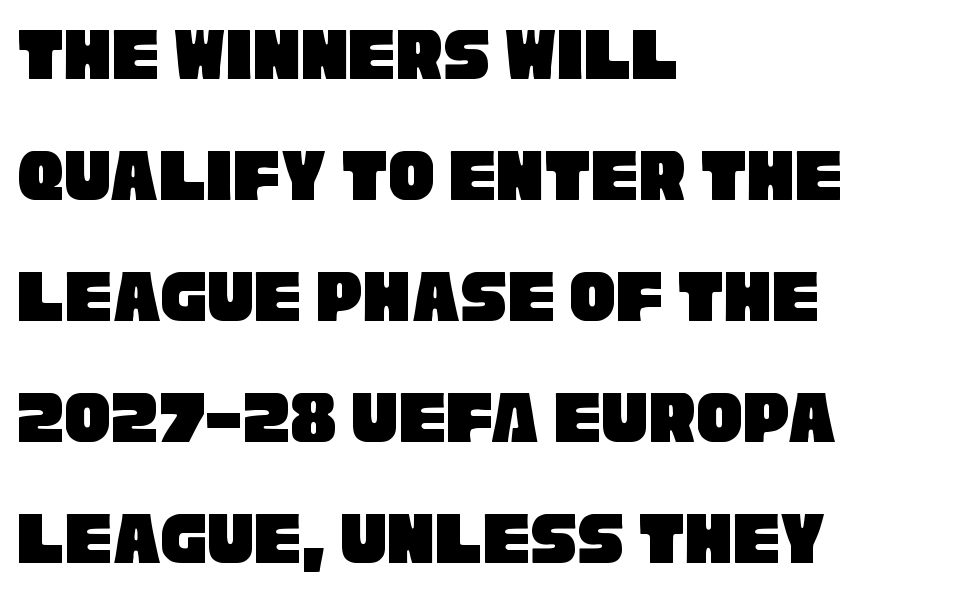
The image shows 77 px condensed sans-serif type; set left-aligned, normal line spacing (1.57x), normal letter spacing, not underlined; low stroke contrast and a large x-height.
